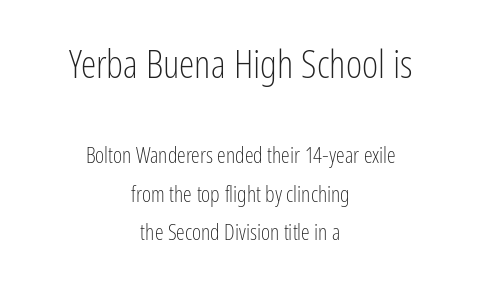
{"serif": "no", "italic": "no", "bold": "no", "weight": "light", "width": "condensed", "stroke_contrast": "low", "x_height": "medium", "monospaced": "no", "underline": "no", "align": "center", "line_spacing_ratio": 1.75, "letter_spacing": "normal", "letter_spacing_em": 0.0, "larger_block": "first", "size_ratio": 1.77, "glyph_px": 39}
